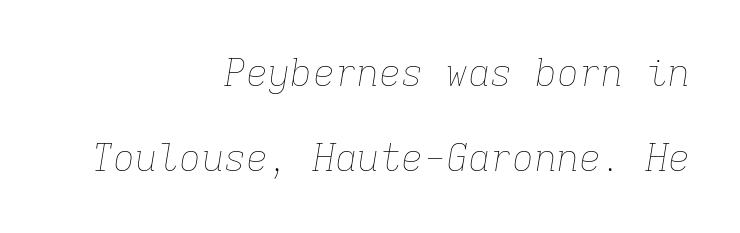
The letters march in equal steps, a hallmark of fixed-pitch type. Stroke thickness stays within the range of a standard reading face or lighter. Summary of vertical rhythm: relaxed, with wide interline spacing. These lines stack with their right ends in a neat column. You can tell it's italic because the verticals aren't actually vertical.
